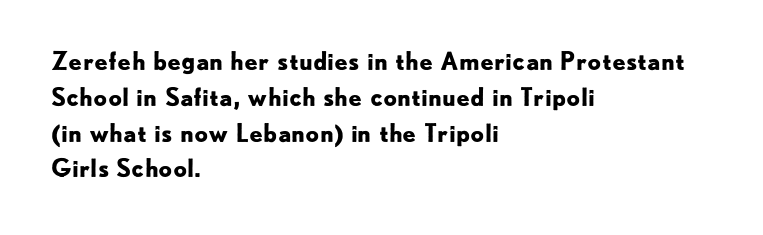
Italic: no, the glyphs are upright roman. Reading down the column, the eye jumps a familiar distance to each next line. Each row of text sits above clean, open space. Chunky letters — that's bold for sure.
